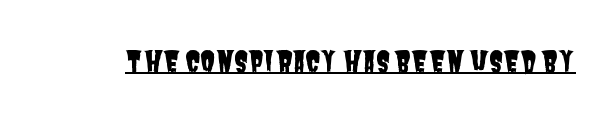
Q: Is the typeface a serif or a sans-serif typeface? A: Sans-serif.
Q: Is the text underlined? A: Yes.
Q: Is the spacing between letters normal or unusually wide? A: Normal.
Q: Width (condensed, normal, or wide)? A: Condensed.
Q: Stroke contrast? A: Low.
Q: x-height? A: Large.
Q: Monospaced? A: No.
